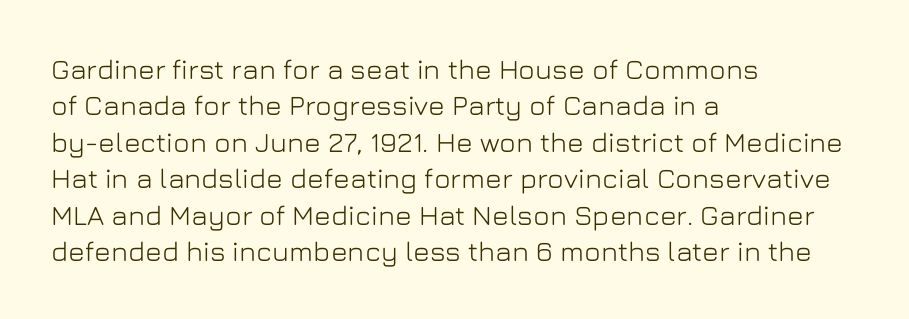
Q: Is the text italic (slanted)? A: No, it is upright.
Q: Is the typeface a serif or a sans-serif typeface? A: Sans-serif.
Q: Is the text underlined? A: No.
Q: How is the paragraph aligned? A: Left-aligned.
Q: Is the spacing between letters normal or unusually wide? A: Normal.
Q: Is the spacing between lines tight, normal or loose? A: Normal.
Q: Width (condensed, normal, or wide)? A: Normal.
Q: Stroke contrast? A: Low.
Q: x-height? A: Medium.
Q: Monospaced? A: No.
